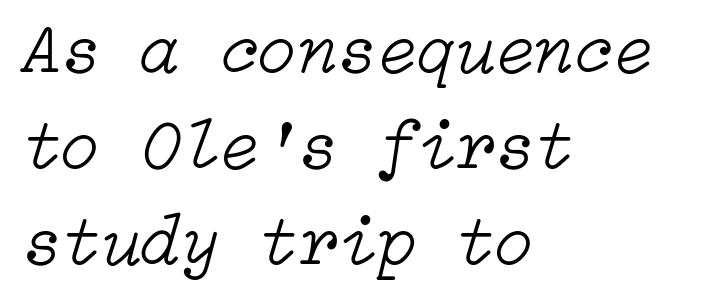
The image shows 72 px light type, italic (leaning right); set left-aligned, normal line spacing (1.33x), normal letter spacing, not underlined; low stroke contrast and a medium x-height.
